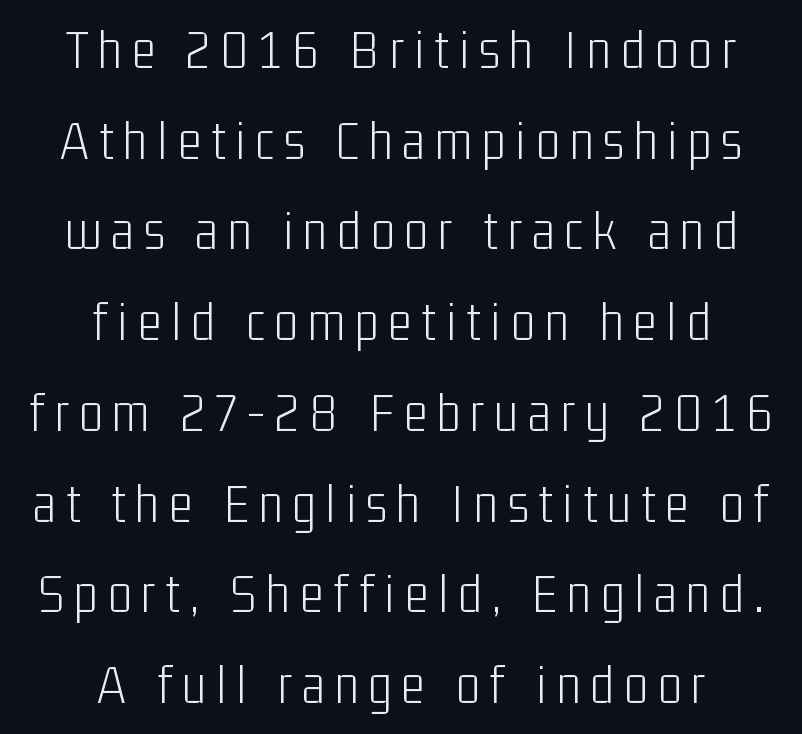
Q: Is the text bold? A: No.
Q: Is the text italic (slanted)? A: No, it is upright.
Q: Is the typeface a serif or a sans-serif typeface? A: Sans-serif.
Q: Is the text underlined? A: No.
Q: How is the paragraph aligned? A: Centered.
Q: Is the spacing between lines tight, normal or loose? A: Normal.
Q: Width (condensed, normal, or wide)? A: Condensed.
Q: Stroke contrast? A: Low.
Q: x-height? A: Medium.
Q: Monospaced? A: No.
